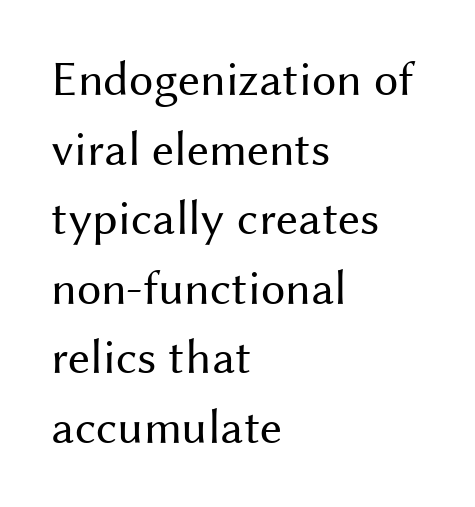
The image shows 49 px regular-weight sans-serif type, upright; set left-aligned, normal line spacing (1.42x), normal letter spacing, not underlined; medium stroke contrast and a medium x-height.
